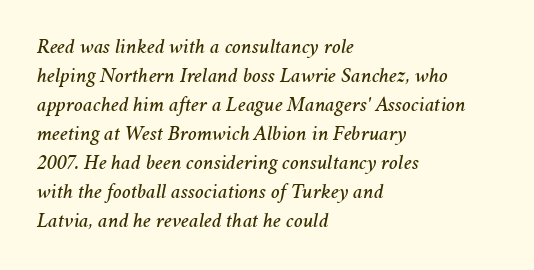
Each new line begins a customary step beneath the previous one. Check the space under the baseline: it is left empty. The rendering applies a slant to the glyphs. The rendering anchors every line to the left-hand side.
